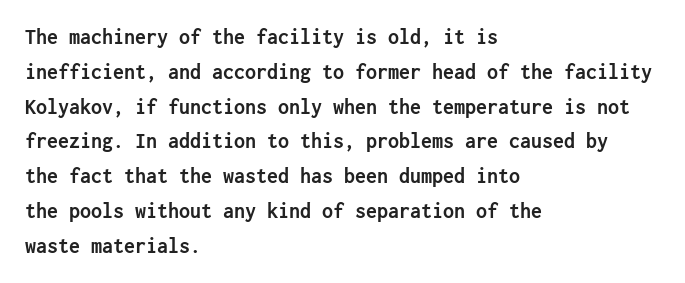
One-word summary of the alignment: left. Characters remain perfectly vertical along every line. Words float on clear page, feet unadorned. Look at the tracking — it's just the regular setting, nothing added.
